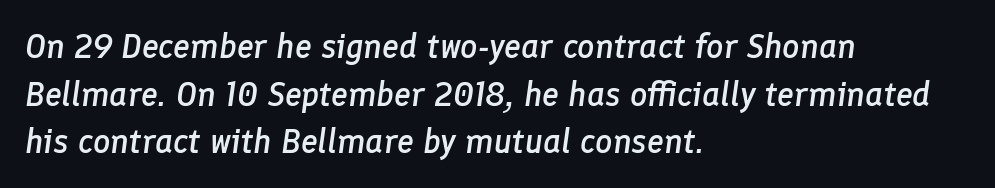
{"italic": "yes", "lean": "right", "slant_degrees": 8, "bold": "semi", "weight": "semibold", "width": "normal", "stroke_contrast": "low", "x_height": "medium", "monospaced": "no", "underline": "no", "align": "left", "line_spacing": "normal", "line_spacing_ratio": 1.4, "letter_spacing": "normal", "letter_spacing_em": 0.0, "glyph_px": 34}
